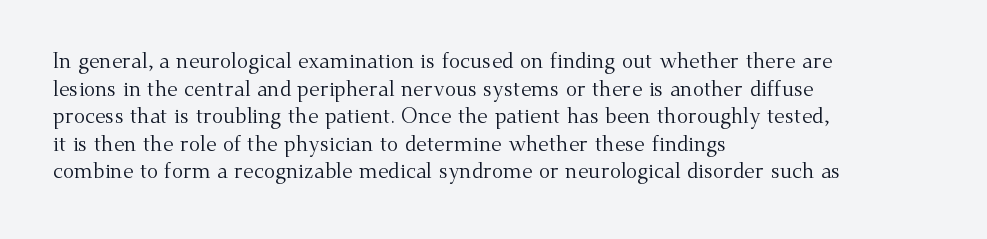
Q: Is the text bold? A: No.
Q: Is the text italic (slanted)? A: No, it is upright.
Q: Is the text underlined? A: No.
Q: How is the paragraph aligned? A: Left-aligned.
Q: Is the spacing between letters normal or unusually wide? A: Normal.
Q: Is the spacing between lines tight, normal or loose? A: Normal.
